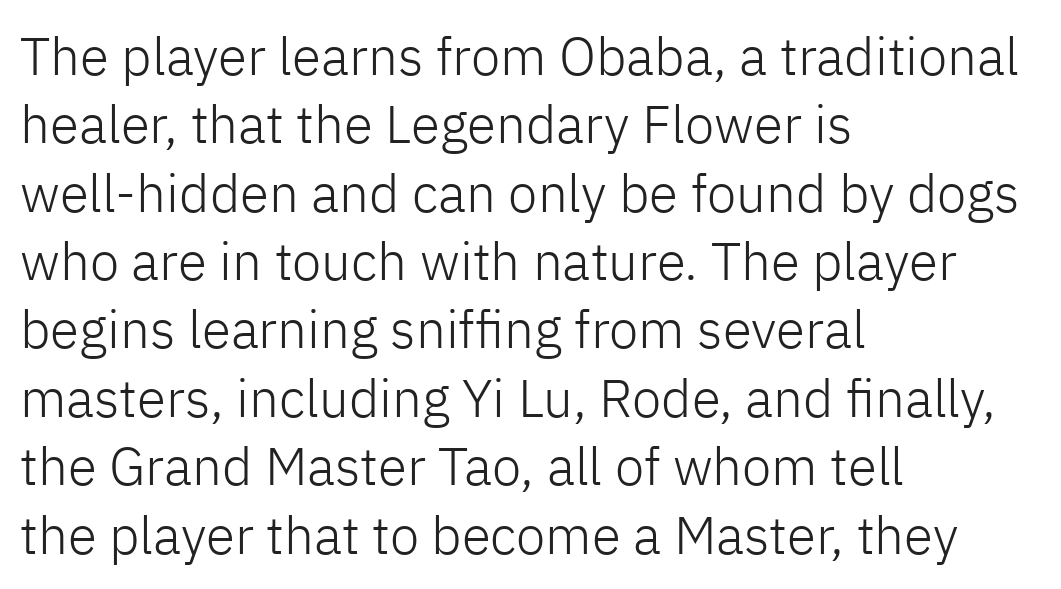
Q: Is the text bold? A: No.
Q: Is the text italic (slanted)? A: No, it is upright.
Q: Is the typeface a serif or a sans-serif typeface? A: Sans-serif.
Q: Is the text underlined? A: No.
Q: How is the paragraph aligned? A: Left-aligned.
Q: Is the spacing between letters normal or unusually wide? A: Normal.
Q: Is the spacing between lines tight, normal or loose? A: Normal.
Q: Width (condensed, normal, or wide)? A: Normal.
Q: Stroke contrast? A: Low.
Q: x-height? A: Medium.
Q: Monospaced? A: No.
